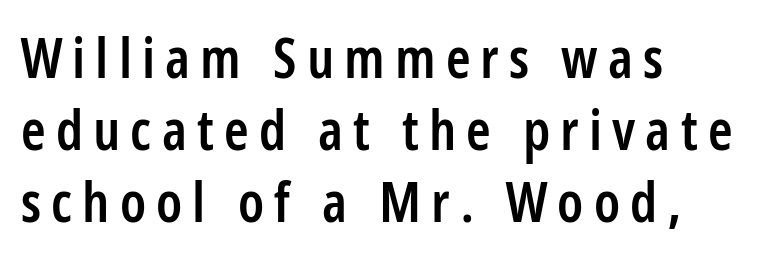
{"serif": "no", "italic": "no", "bold": "semi", "weight": "semibold", "width": "condensed", "stroke_contrast": "low", "x_height": "medium", "monospaced": "no", "underline": "no", "align": "left", "line_spacing": "normal", "line_spacing_ratio": 1.29, "glyph_px": 56}
